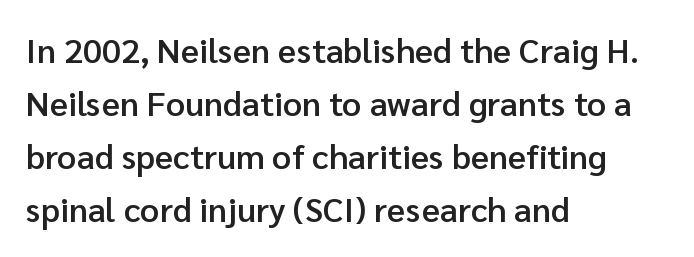
The image shows 34 px semibold sans-serif type, upright; set left-aligned, normal line spacing (1.56x), normal letter spacing, not underlined; low stroke contrast and a medium x-height.
